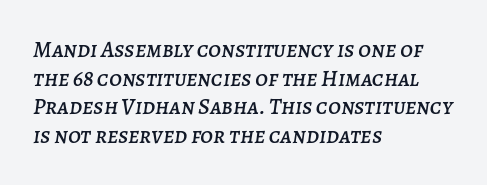
{"italic": "yes", "lean": "right", "slant_degrees": 7, "underline": "no", "align": "left", "line_spacing": "normal", "line_spacing_ratio": 1.25, "letter_spacing": "normal", "letter_spacing_em": 0.0, "glyph_px": 23}
